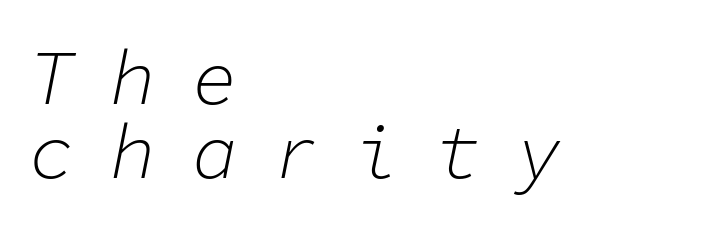
{"italic": "yes", "lean": "right", "slant_degrees": 11, "bold": "no", "weight": "light", "width": "normal", "stroke_contrast": "low", "x_height": "medium", "monospaced": "yes", "underline": "no", "align": "left", "line_spacing": "tight", "line_spacing_ratio": 0.98, "letter_spacing": "wide", "letter_spacing_em": 0.47, "glyph_px": 76}
